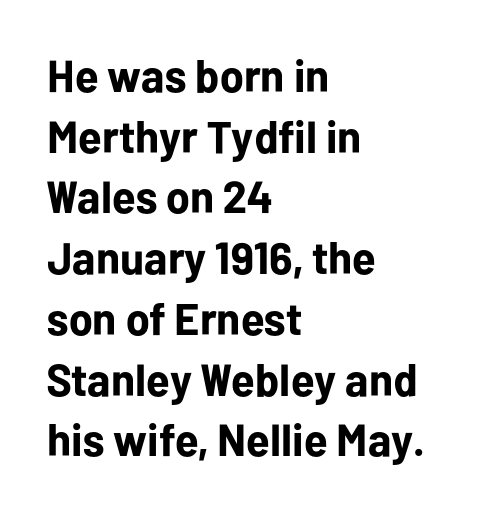
The image shows 45 px bold sans-serif type, upright; set left-aligned, normal line spacing (1.35x), normal letter spacing, not underlined; low stroke contrast and a medium x-height.
